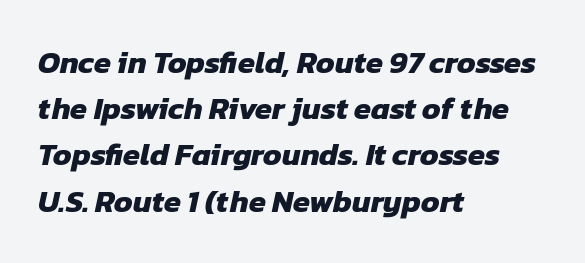
{"serif": "no", "bold": "yes", "weight": "heavy", "width": "normal", "stroke_contrast": "low", "x_height": "medium", "monospaced": "no", "underline": "no", "align": "left", "line_spacing": "normal", "line_spacing_ratio": 1.49, "letter_spacing": "normal", "letter_spacing_em": 0.0, "glyph_px": 31}
